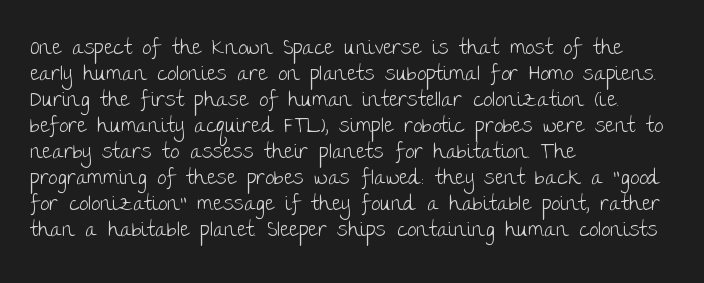
Q: Is the text bold? A: No.
Q: Is the text italic (slanted)? A: No, it is upright.
Q: Is the text underlined? A: No.
Q: How is the paragraph aligned? A: Left-aligned.
Q: Is the spacing between letters normal or unusually wide? A: Normal.
